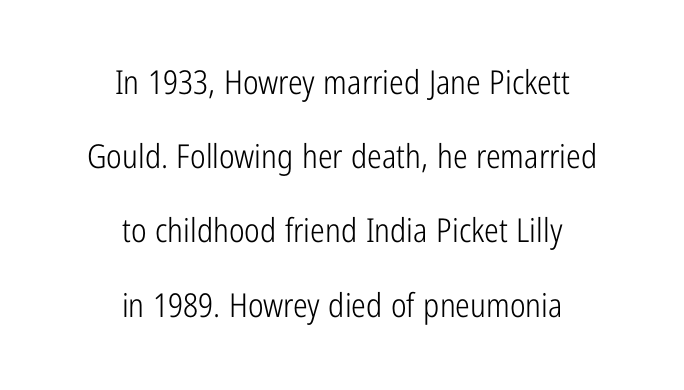
Q: Is the text bold? A: No.
Q: Is the text italic (slanted)? A: No, it is upright.
Q: Is the typeface a serif or a sans-serif typeface? A: Sans-serif.
Q: Is the text underlined? A: No.
Q: How is the paragraph aligned? A: Centered.
Q: Is the spacing between letters normal or unusually wide? A: Normal.
Q: Is the spacing between lines tight, normal or loose? A: Loose.
Q: Width (condensed, normal, or wide)? A: Condensed.
Q: Stroke contrast? A: Low.
Q: x-height? A: Medium.
Q: Monospaced? A: No.
